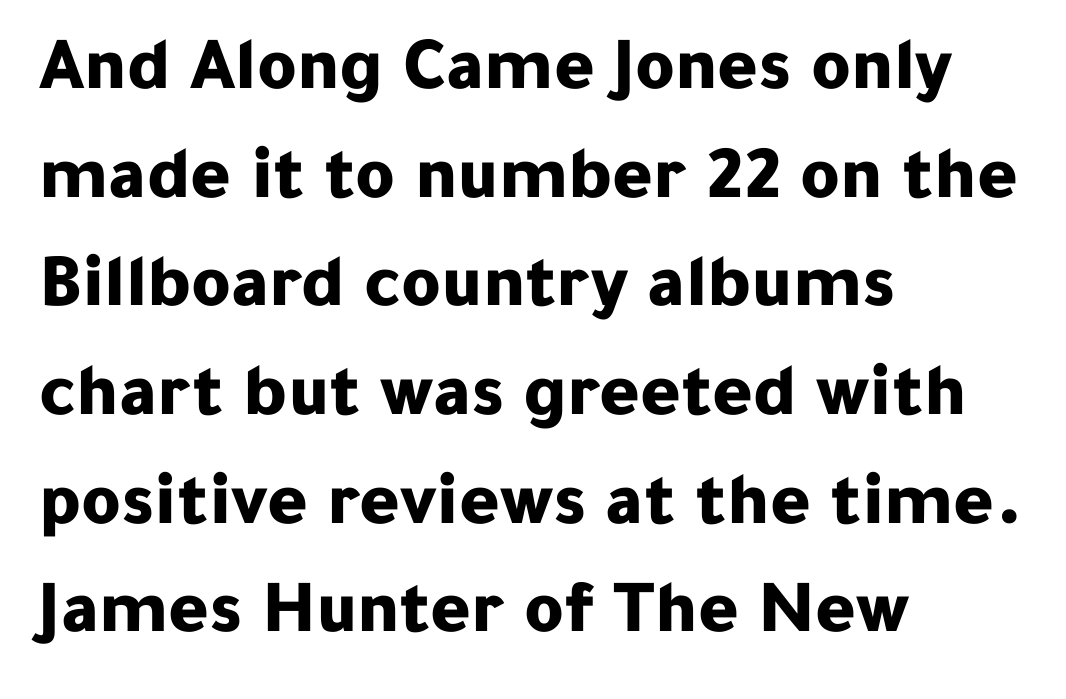
Q: Is the text bold? A: Yes.
Q: Is the text italic (slanted)? A: No, it is upright.
Q: Is the typeface a serif or a sans-serif typeface? A: Sans-serif.
Q: Is the text underlined? A: No.
Q: How is the paragraph aligned? A: Left-aligned.
Q: Is the spacing between letters normal or unusually wide? A: Normal.
Q: Is the spacing between lines tight, normal or loose? A: Normal.
Q: Width (condensed, normal, or wide)? A: Normal.
Q: Stroke contrast? A: Low.
Q: x-height? A: Medium.
Q: Monospaced? A: No.
